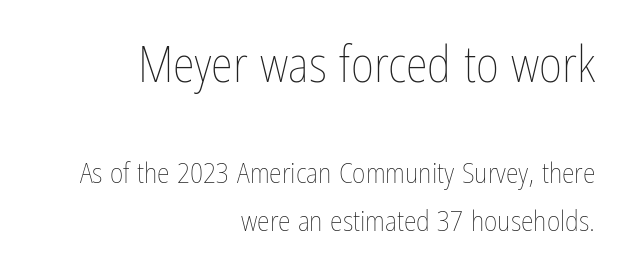
Q: Is the text bold? A: No.
Q: Is the text italic (slanted)? A: No, it is upright.
Q: Is the text underlined? A: No.
Q: How is the paragraph aligned? A: Right-aligned.
Q: Is the spacing between letters normal or unusually wide? A: Normal.
Q: Is the spacing between lines tight, normal or loose? A: Normal.
Q: Which block of text is set in a larger size, the first (top) or the second (bottom)? A: The first (top) one.
Q: Width (condensed, normal, or wide)? A: Condensed.
Q: Stroke contrast? A: Low.
Q: x-height? A: Medium.
Q: Monospaced? A: No.
